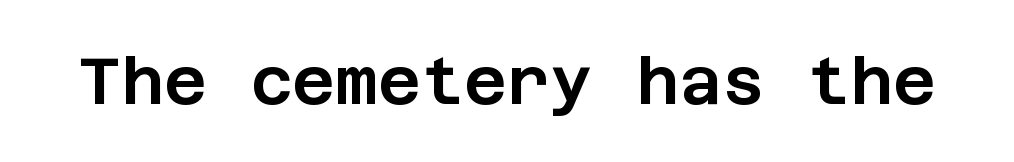
{"serif": "no", "italic": "no", "width": "normal", "stroke_contrast": "low", "x_height": "large", "underline": "no", "letter_spacing": "normal", "letter_spacing_em": 0.0, "glyph_px": 66}
